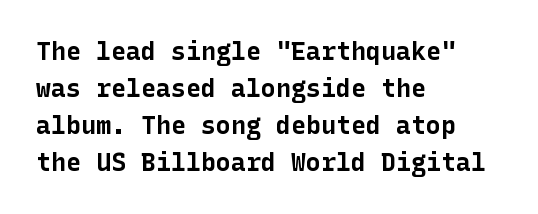
{"italic": "no", "bold": "yes", "underline": "no", "align": "left", "line_spacing": "normal", "line_spacing_ratio": 1.48, "letter_spacing": "normal", "letter_spacing_em": 0.0, "glyph_px": 25}
